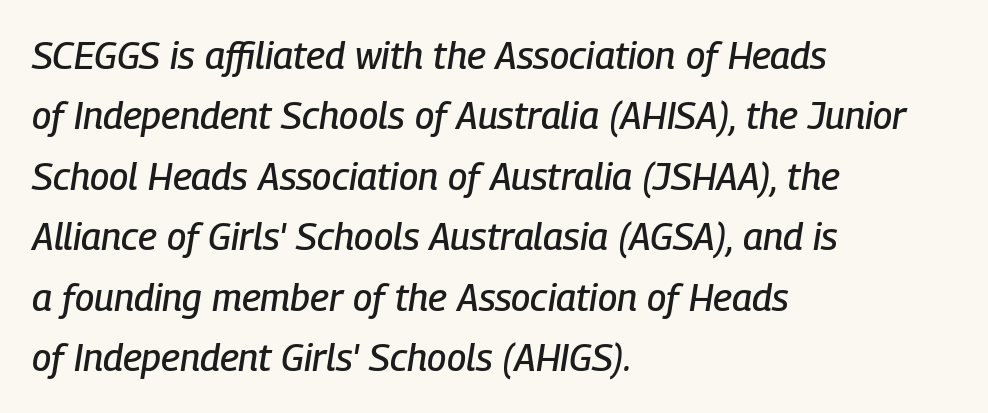
The image shows 38 px condensed type, italic (leaning right); set left-aligned, normal line spacing (1.59x), normal letter spacing, not underlined; low stroke contrast and a medium x-height.
